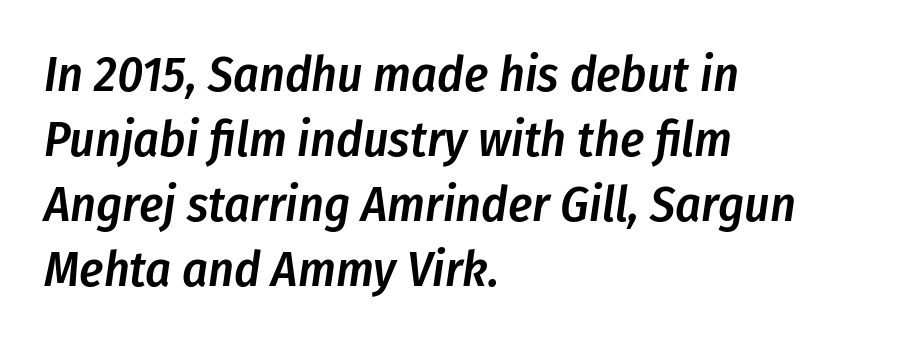
{"italic": "yes", "lean": "right", "slant_degrees": 8, "bold": "semi", "weight": "semibold", "width": "condensed", "stroke_contrast": "low", "x_height": "medium", "monospaced": "no", "underline": "no", "align": "left", "line_spacing": "normal", "line_spacing_ratio": 1.3, "letter_spacing": "normal", "letter_spacing_em": 0.0, "glyph_px": 50}
